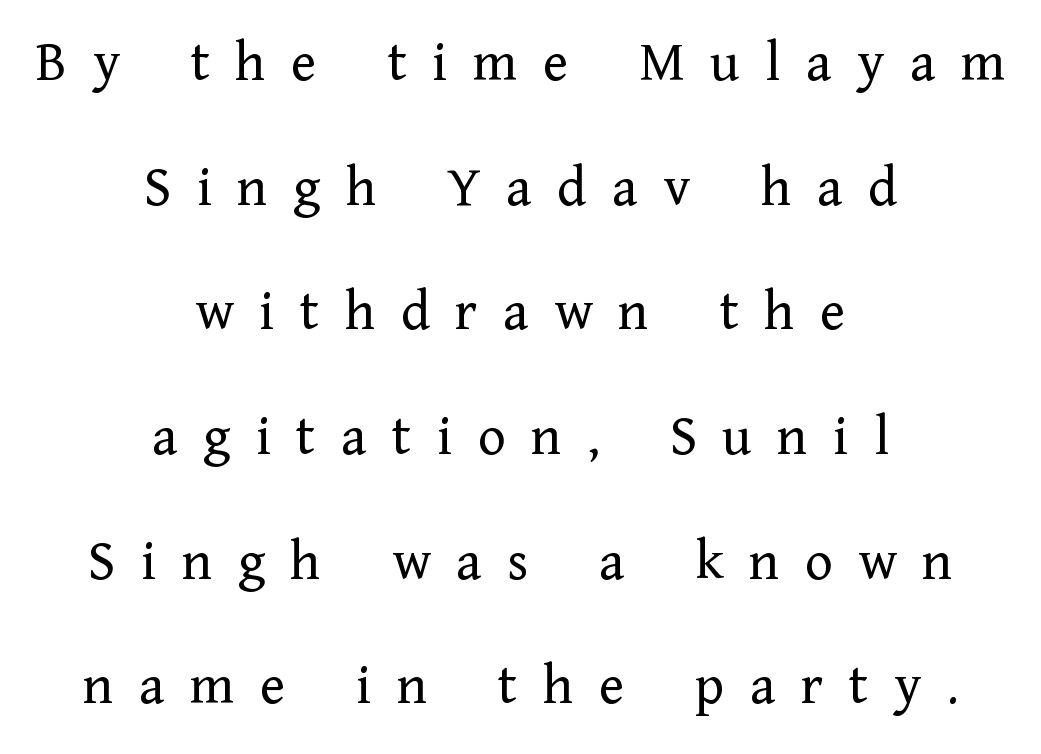
Each line is balanced around a shared central axis. This sample uses a serif face. How are the letters spaced? Widely, with obvious added tracking. Note the varied advance widths — an 'i' is clearly narrower than an 'm'.
